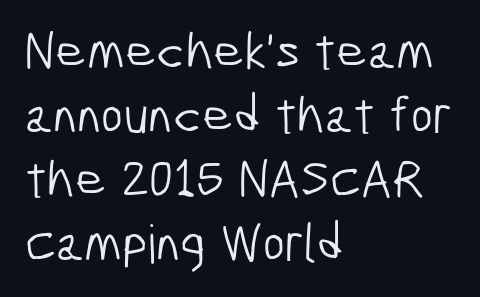
The image shows 53 px light, condensed sans-serif type; set left-aligned, line spacing 1.21x, normal letter spacing, not underlined; low stroke contrast and a medium x-height.
